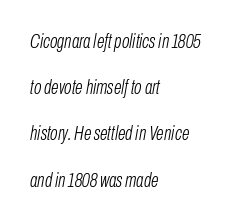
Look at the tracking — it's just the regular setting, nothing added. Italic? Definitely — the glyphs are oblique. Quick note: interline space is abundant. A classic flush-left, rag-right setting is used for this passage. No chunkiness to these letters — they're not bold.
